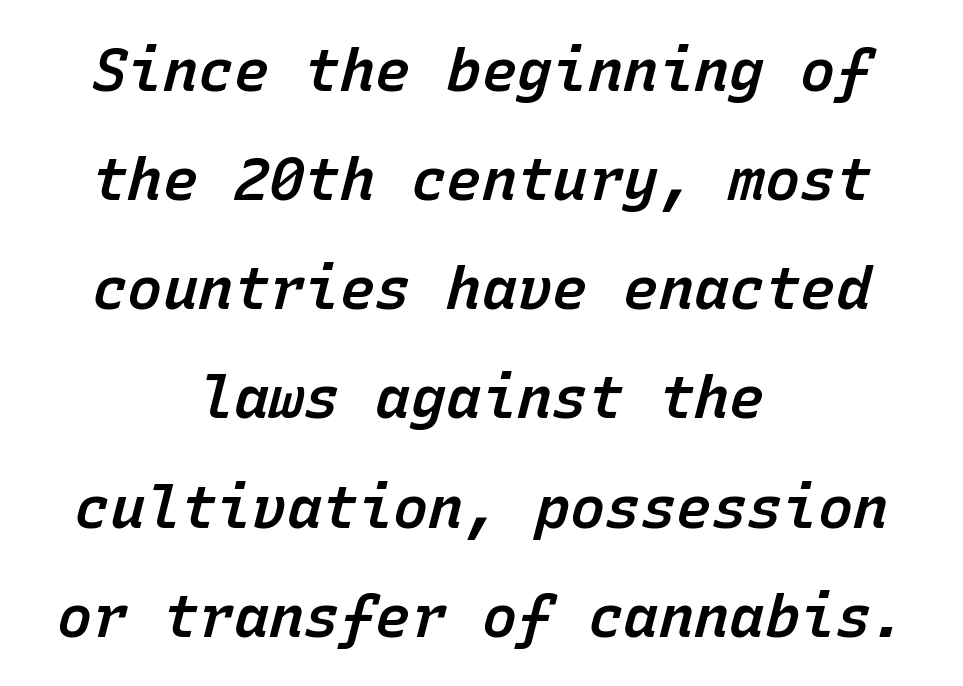
{"italic": "yes", "lean": "right", "slant_degrees": 15, "bold": "semi", "weight": "semibold", "width": "normal", "stroke_contrast": "low", "x_height": "medium", "monospaced": "yes", "underline": "no", "align": "center", "line_spacing_ratio": 1.85, "letter_spacing": "normal", "letter_spacing_em": 0.0, "glyph_px": 59}
